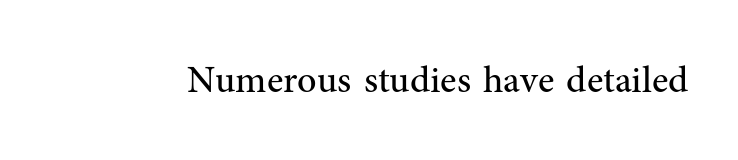
Q: Is the text bold? A: No.
Q: Is the text italic (slanted)? A: No, it is upright.
Q: Is the typeface a serif or a sans-serif typeface? A: Serif.
Q: Is the text underlined? A: No.
Q: Is the spacing between letters normal or unusually wide? A: Normal.
Q: Width (condensed, normal, or wide)? A: Normal.
Q: Stroke contrast? A: Medium.
Q: x-height? A: Medium.
Q: Monospaced? A: No.
